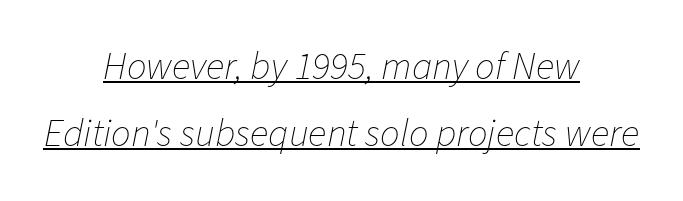
The image shows 39 px thin type, italic (leaning right); set centered, line spacing 1.71x, normal letter spacing, underlined; low stroke contrast and a medium x-height.
